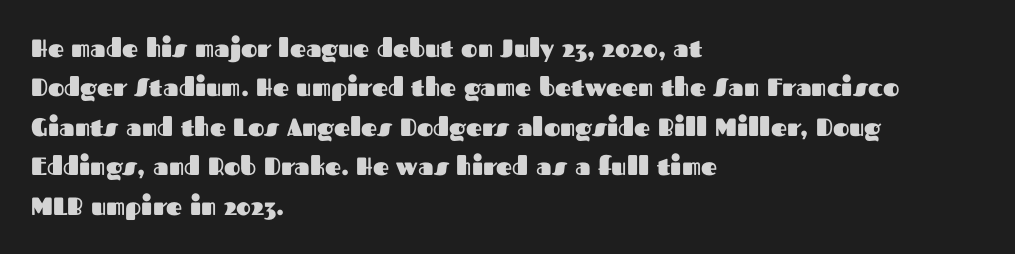
Q: Is the text bold? A: Yes.
Q: Is the text italic (slanted)? A: No, it is upright.
Q: Is the text underlined? A: No.
Q: How is the paragraph aligned? A: Left-aligned.
Q: Is the spacing between letters normal or unusually wide? A: Normal.
Q: Is the spacing between lines tight, normal or loose? A: Normal.
